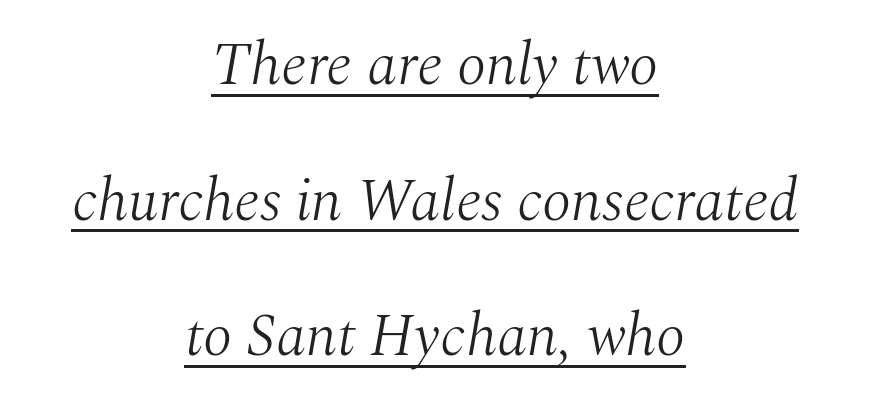
The strokes are not fattened; the text isn't bold. An italicized treatment has been applied to the whole sample. How are the letters spaced? Ordinarily, with no added tracking. Vertical spacing — loose.
